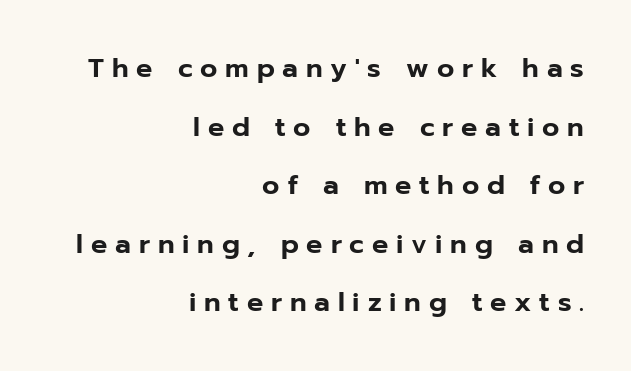
Each line ends at the same right margin while the left side varies. Ascenders rise straight up at ninety degrees. Is the letter spacing exaggerated? Yes — the characters are pushed far apart. Check the space under the baseline: it is left empty.
